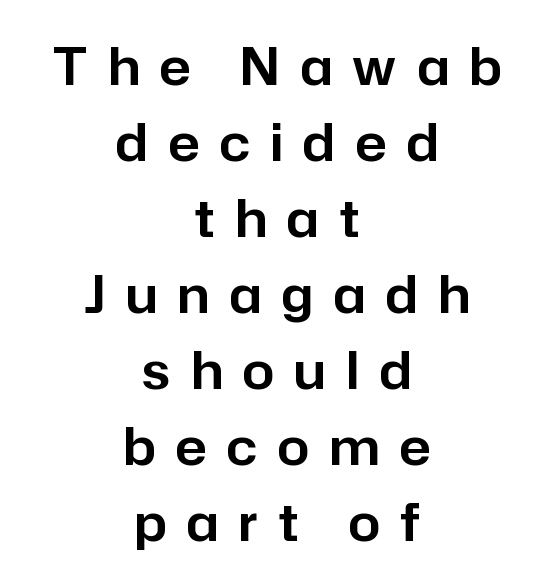
Q: Is the text italic (slanted)? A: No, it is upright.
Q: Is the typeface a serif or a sans-serif typeface? A: Sans-serif.
Q: Is the text underlined? A: No.
Q: How is the paragraph aligned? A: Centered.
Q: Is the spacing between letters normal or unusually wide? A: Unusually wide.
Q: Is the spacing between lines tight, normal or loose? A: Normal.
Q: Width (condensed, normal, or wide)? A: Normal.
Q: Stroke contrast? A: Low.
Q: x-height? A: Medium.
Q: Monospaced? A: No.
